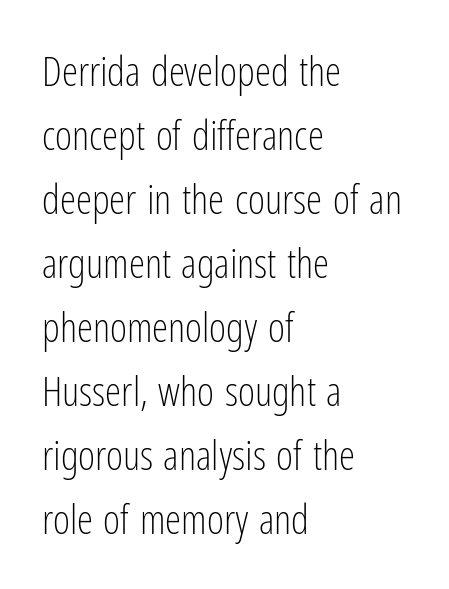
A classic flush-left, rag-right setting is used for this passage. The type family on display is of the sans-serif kind. Proportional: the letters do not fall into vertical columns. The specimen reads as upright at a glance. Type without underlining.
